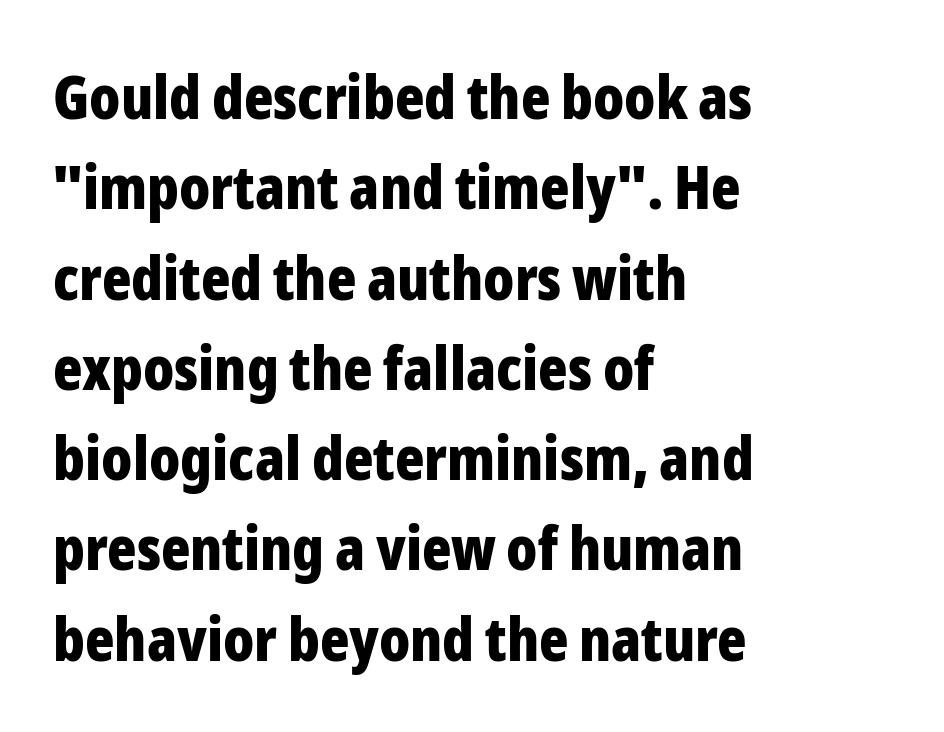
The image shows 61 px bold, condensed sans-serif type, upright; set left-aligned, normal line spacing (1.48x), normal letter spacing, not underlined; low stroke contrast and a medium x-height.
